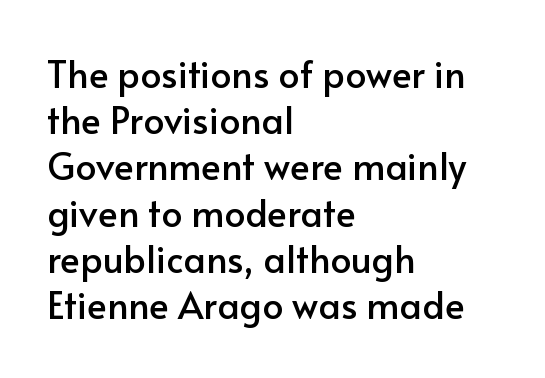
The image shows 37 px sans-serif type, upright; set left-aligned, normal line spacing (1.25x), normal letter spacing, not underlined; low stroke contrast and a small x-height.
